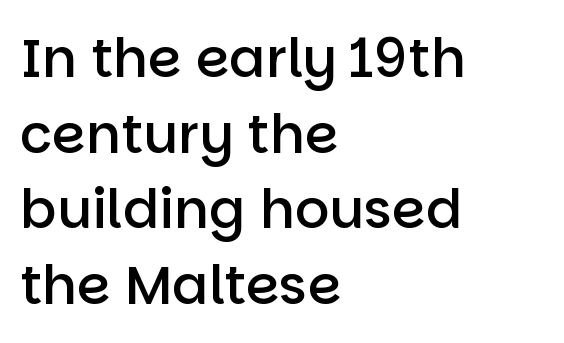
{"serif": "no", "italic": "no", "bold": "semi", "weight": "semibold", "width": "normal", "stroke_contrast": "low", "x_height": "large", "monospaced": "no", "underline": "no", "align": "left", "line_spacing": "normal", "line_spacing_ratio": 1.4, "letter_spacing": "normal", "letter_spacing_em": 0.0, "glyph_px": 54}
